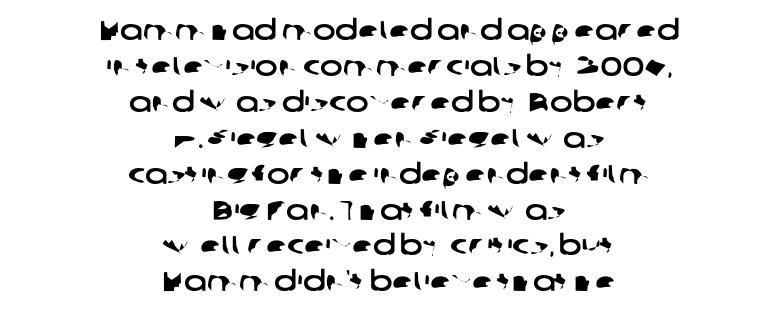
The image shows 27 px text type; set centered, normal line spacing (1.33x), normal letter spacing, not underlined.
